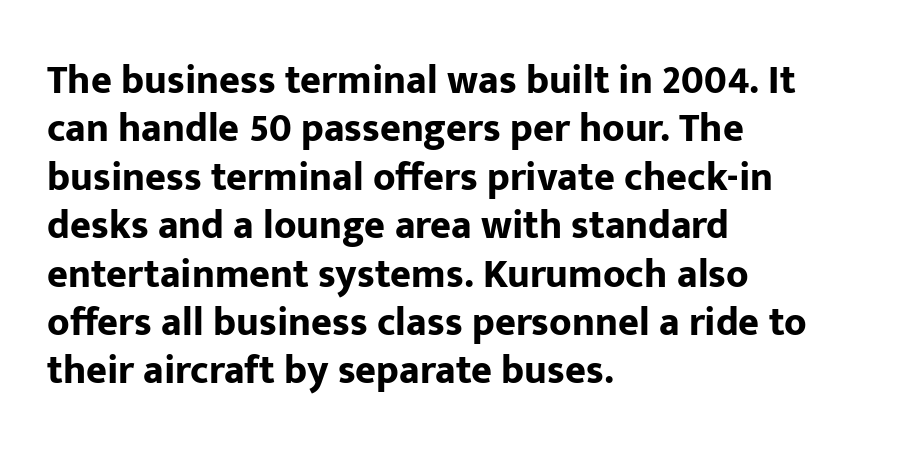
Reading down the block, your eye returns to a fixed left position each line. The letters carry no serifs — their stems end cleanly without finishing strokes. The passage shown is not underscored anywhere. Proportional: the letters do not fall into vertical columns. The typography opts for an upright posture over an oblique one.
